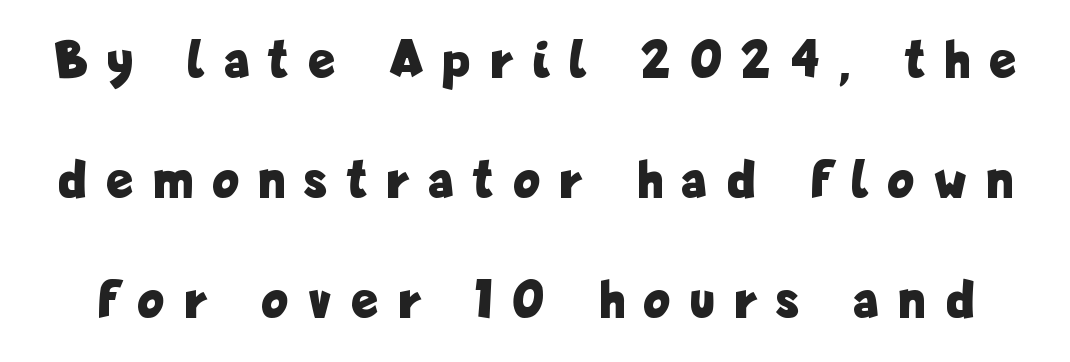
{"serif": "no", "italic": "no", "bold": "yes", "weight": "bold", "width": "condensed", "stroke_contrast": "low", "x_height": "medium", "monospaced": "no", "underline": "no", "line_spacing": "loose", "line_spacing_ratio": 2.22, "letter_spacing": "wide", "letter_spacing_em": 0.4, "glyph_px": 54}
